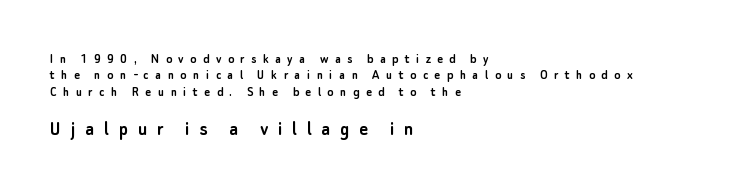
The image shows 21 px text type, upright; set left-aligned, line spacing 1.17x, unusually wide letter spacing (+0.46 em), not underlined; the second (bottom) block is 1.5x larger.
